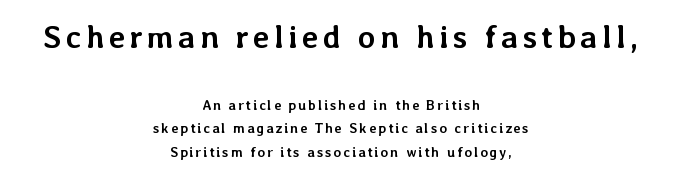
Q: Is the text bold? A: Yes.
Q: Is the text italic (slanted)? A: No, it is upright.
Q: Is the text underlined? A: No.
Q: How is the paragraph aligned? A: Centered.
Q: Is the spacing between lines tight, normal or loose? A: Normal.
Q: Which block of text is set in a larger size, the first (top) or the second (bottom)? A: The first (top) one.
Q: Width (condensed, normal, or wide)? A: Normal.
Q: Stroke contrast? A: Low.
Q: x-height? A: Medium.
Q: Monospaced? A: No.
